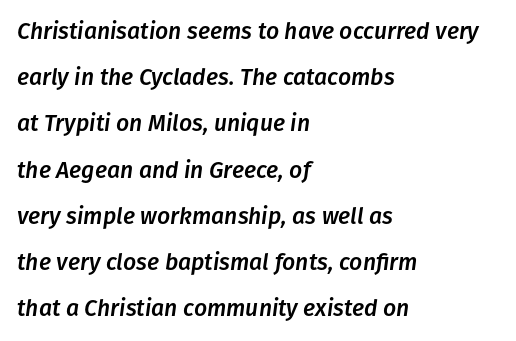
How would I describe the line gaps? Wide and relaxed. Descender tails drop into unmarked territory. Posture: slanted. Words appear dense and cohesive because spacing is normal.
